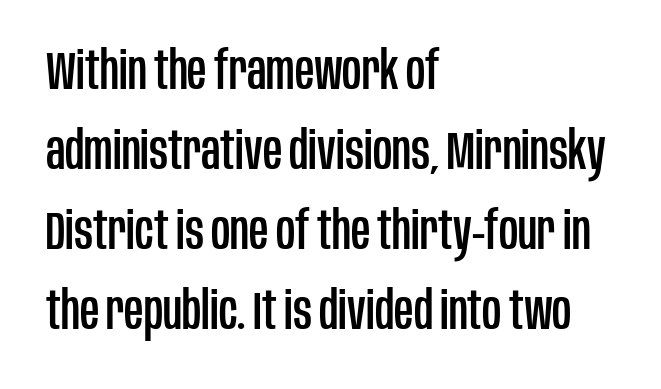
The image shows 53 px condensed sans-serif type, upright; set left-aligned, normal line spacing (1.51x), normal letter spacing, not underlined; low stroke contrast and a large x-height.
